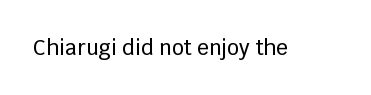
Q: Is the text italic (slanted)? A: No, it is upright.
Q: Is the text underlined? A: No.
Q: Is the spacing between letters normal or unusually wide? A: Normal.
